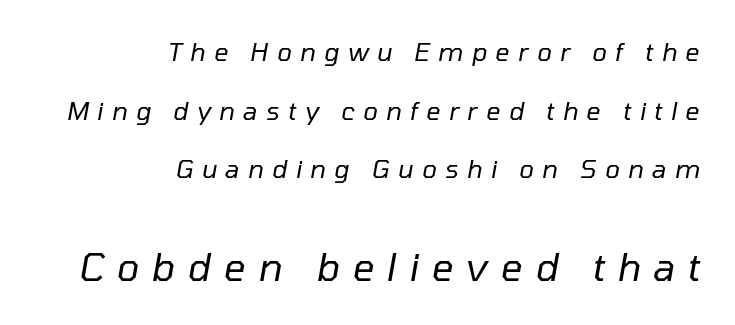
{"italic": "yes", "lean": "right", "slant_degrees": 10, "bold": "no", "weight": "regular", "width": "normal", "stroke_contrast": "low", "x_height": "medium", "monospaced": "no", "underline": "no", "align": "right", "line_spacing": "loose", "line_spacing_ratio": 2.35, "letter_spacing": "wide", "letter_spacing_em": 0.33, "larger_block": "second", "size_ratio": 1.52, "glyph_px": 38}
